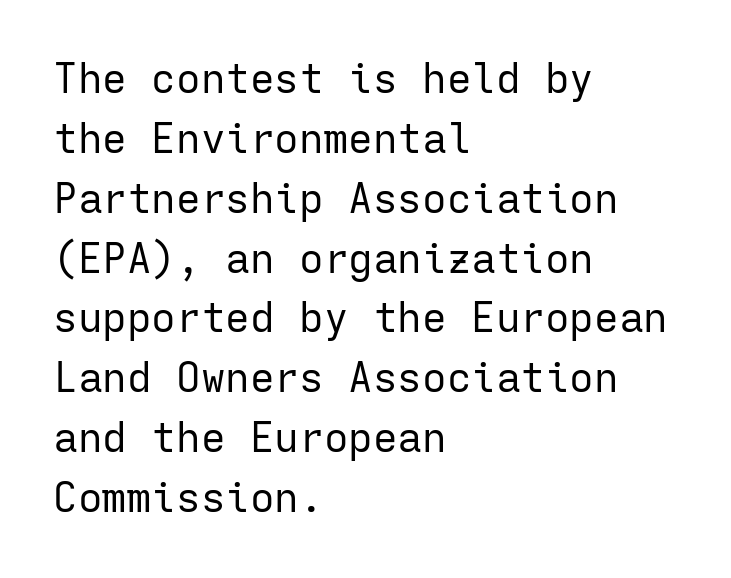
The letters march in equal steps, a hallmark of fixed-pitch type. Alignment: flush left. The specimen reads as upright at a glance. The gap between lines stays unmarked. A light-to-regular cut is what we see here.
